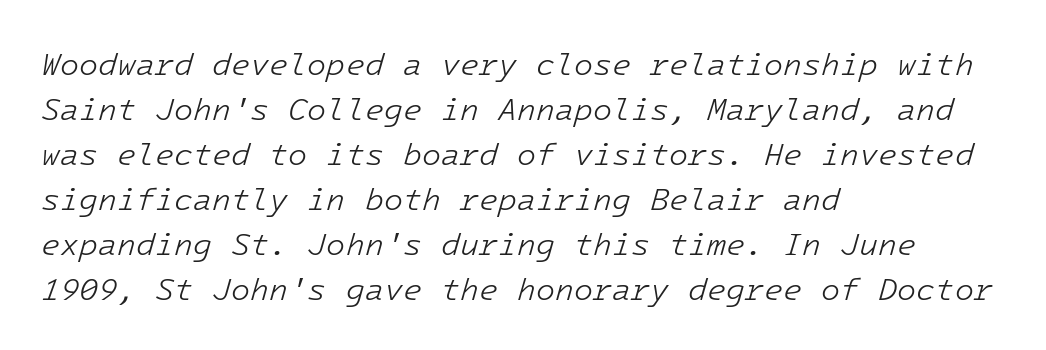
{"italic": "yes", "lean": "right", "slant_degrees": 16, "bold": "no", "weight": "light", "width": "normal", "stroke_contrast": "low", "x_height": "medium", "underline": "no", "align": "left", "line_spacing": "normal", "line_spacing_ratio": 1.45, "letter_spacing": "normal", "letter_spacing_em": 0.0, "glyph_px": 31}
